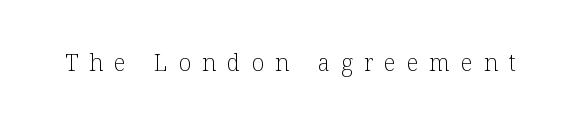
Q: Is the text bold? A: No.
Q: Is the text italic (slanted)? A: No, it is upright.
Q: Is the text underlined? A: No.
Q: Is the spacing between letters normal or unusually wide? A: Unusually wide.
